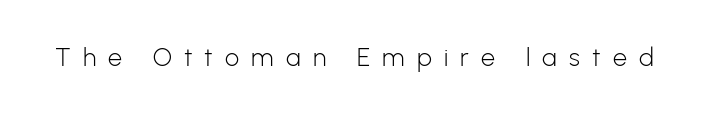
The image shows 25 px text type, upright; set unusually wide letter spacing (+0.49 em), not underlined.
